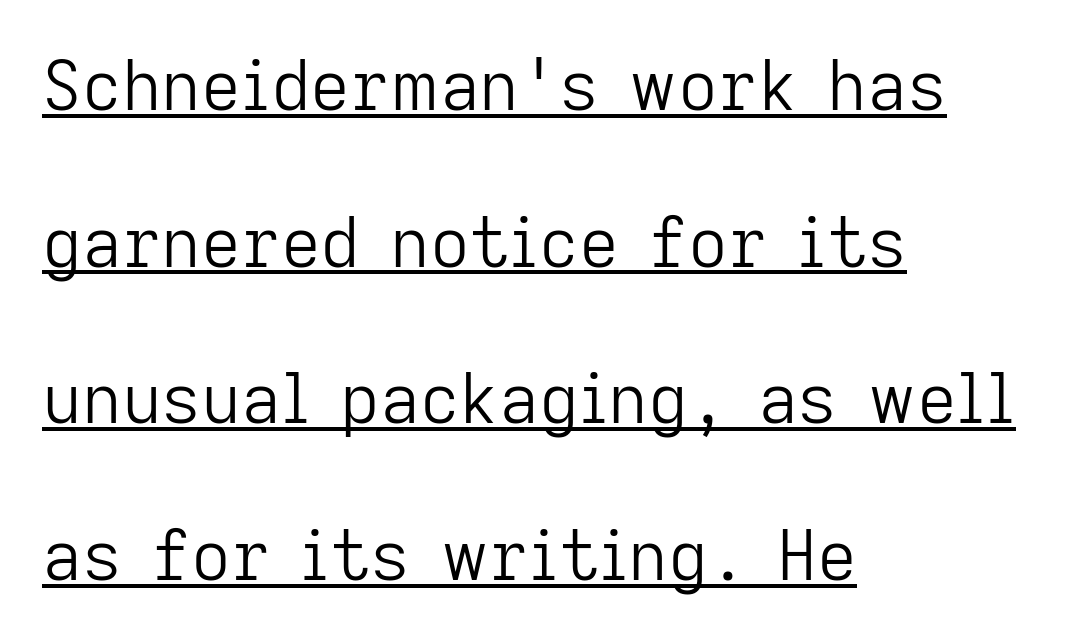
{"serif": "no", "italic": "no", "bold": "no", "weight": "light", "width": "normal", "stroke_contrast": "low", "x_height": "medium", "monospaced": "no", "underline": "yes", "align": "left", "line_spacing": "loose", "line_spacing_ratio": 2.27, "letter_spacing": "normal", "letter_spacing_em": 0.0, "glyph_px": 69}
